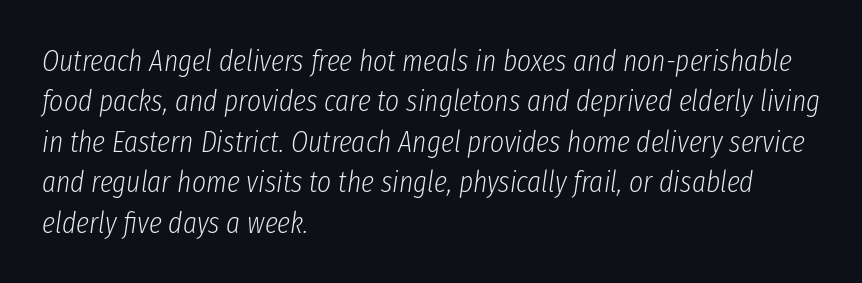
The image shows 30 px light, condensed type, italic (leaning right); set left-aligned, normal line spacing (1.35x), normal letter spacing, not underlined; low stroke contrast and a medium x-height.
